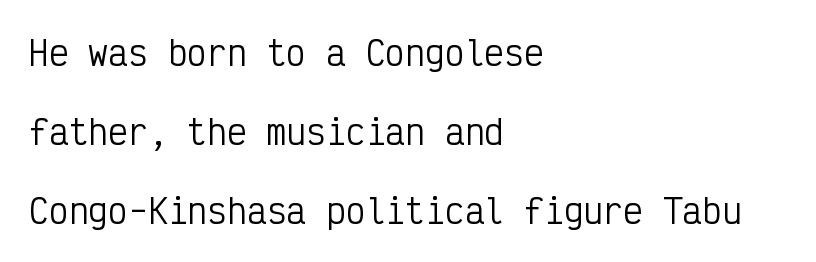
The image shows 33 px regular-weight, condensed sans-serif type, upright, monospaced; set left-aligned, loose line spacing (2.39x), normal letter spacing, not underlined; low stroke contrast and a medium x-height.
